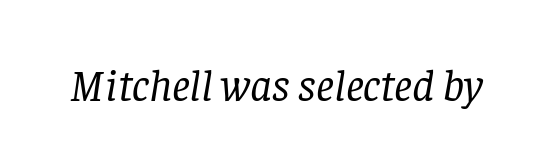
Q: Is the text bold? A: No.
Q: Is the text italic (slanted)? A: Yes, it leans right by about 8 degrees.
Q: Is the typeface a serif or a sans-serif typeface? A: Serif.
Q: Is the text underlined? A: No.
Q: Is the spacing between letters normal or unusually wide? A: Normal.
Q: Width (condensed, normal, or wide)? A: Normal.
Q: Stroke contrast? A: Low.
Q: x-height? A: Large.
Q: Monospaced? A: No.
